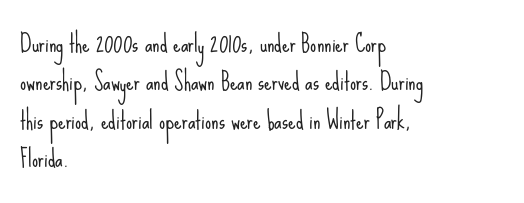
Q: Is the text bold? A: No.
Q: Is the text italic (slanted)? A: No, it is upright.
Q: Is the text underlined? A: No.
Q: How is the paragraph aligned? A: Left-aligned.
Q: Is the spacing between letters normal or unusually wide? A: Normal.
Q: Is the spacing between lines tight, normal or loose? A: Normal.
